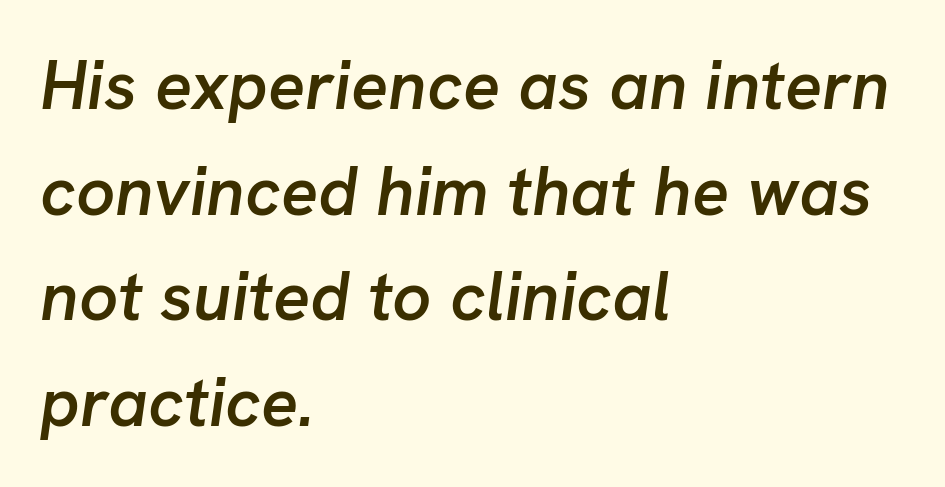
{"italic": "yes", "lean": "right", "slant_degrees": 8, "bold": "semi", "weight": "semibold", "width": "normal", "stroke_contrast": "low", "x_height": "medium", "monospaced": "no", "underline": "no", "align": "left", "line_spacing": "normal", "line_spacing_ratio": 1.53, "letter_spacing": "normal", "letter_spacing_em": 0.0, "glyph_px": 69}
